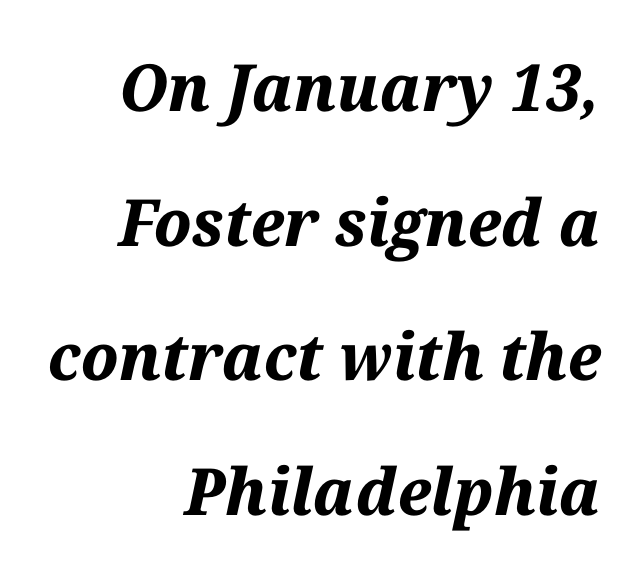
The image shows 65 px bold type, italic (leaning right); set right-aligned, loose line spacing (2.07x), normal letter spacing, not underlined; medium stroke contrast and a medium x-height.
